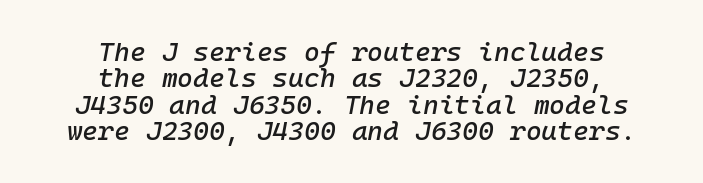
Q: Is the text italic (slanted)? A: Yes, it leans right by about 10 degrees.
Q: Is the text underlined? A: No.
Q: How is the paragraph aligned? A: Centered.
Q: Is the spacing between letters normal or unusually wide? A: Normal.
Q: Is the spacing between lines tight, normal or loose? A: Tight.
